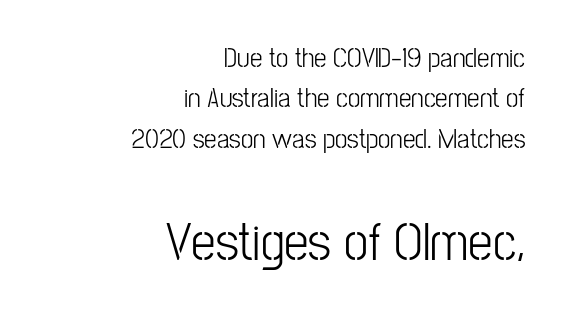
{"serif": "no", "italic": "no", "bold": "no", "weight": "light", "width": "condensed", "stroke_contrast": "low", "x_height": "medium", "monospaced": "no", "underline": "no", "align": "right", "line_spacing": "normal", "line_spacing_ratio": 1.44, "letter_spacing": "normal", "letter_spacing_em": 0.0, "larger_block": "second", "size_ratio": 1.96, "glyph_px": 55}
